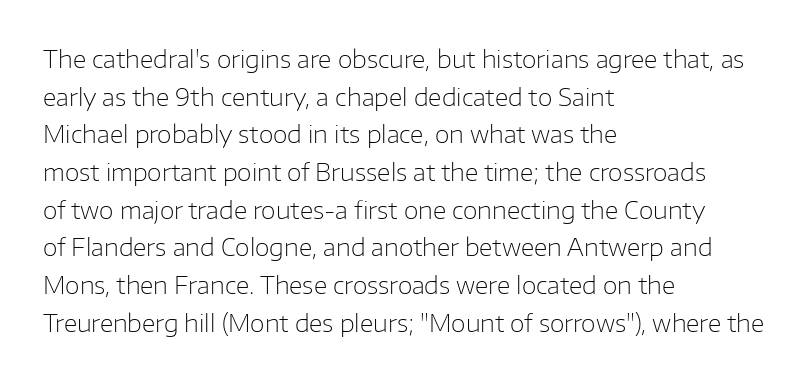
{"italic": "no", "bold": "no", "underline": "no", "align": "left", "line_spacing": "normal", "line_spacing_ratio": 1.57, "letter_spacing": "normal", "letter_spacing_em": 0.0, "glyph_px": 24}
